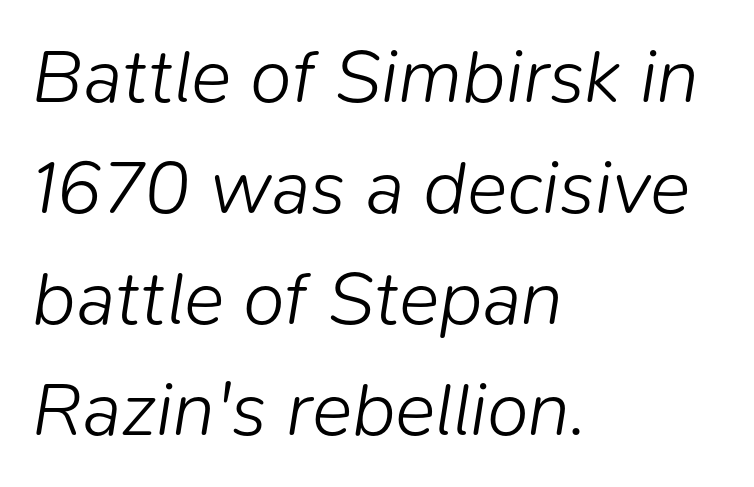
The lines in this sample share a left origin and differ only in where they stop. The space beneath each line is pristine and unruled. The gaps between neighbouring characters are ordinary and unremarkable. Note the varied advance widths — an 'i' is clearly narrower than an 'm'.
